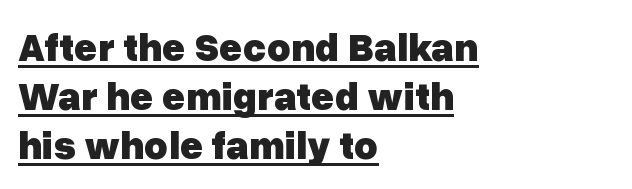
The image shows 40 px heavy sans-serif type, upright; set left-aligned, line spacing 1.22x, normal letter spacing, underlined; low stroke contrast and a medium x-height.
